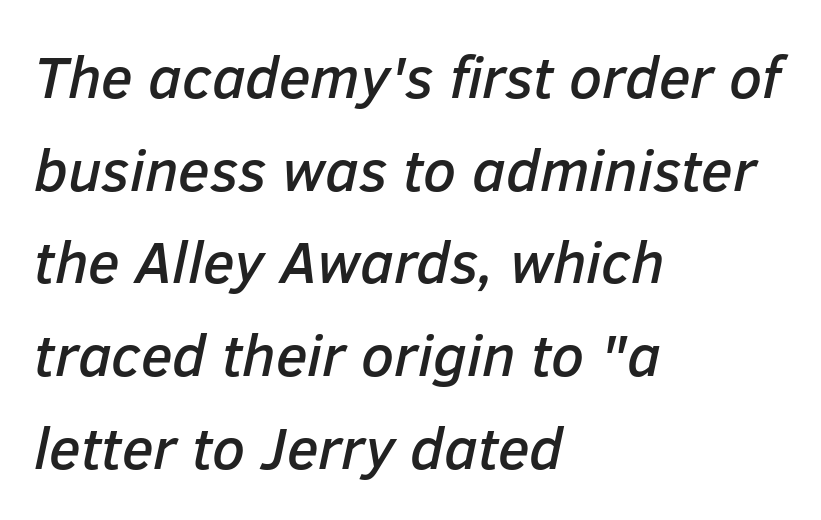
{"italic": "yes", "lean": "right", "slant_degrees": 12, "width": "normal", "stroke_contrast": "low", "x_height": "medium", "monospaced": "no", "underline": "no", "align": "left", "line_spacing": "normal", "line_spacing_ratio": 1.57, "letter_spacing": "normal", "letter_spacing_em": 0.0, "glyph_px": 59}
